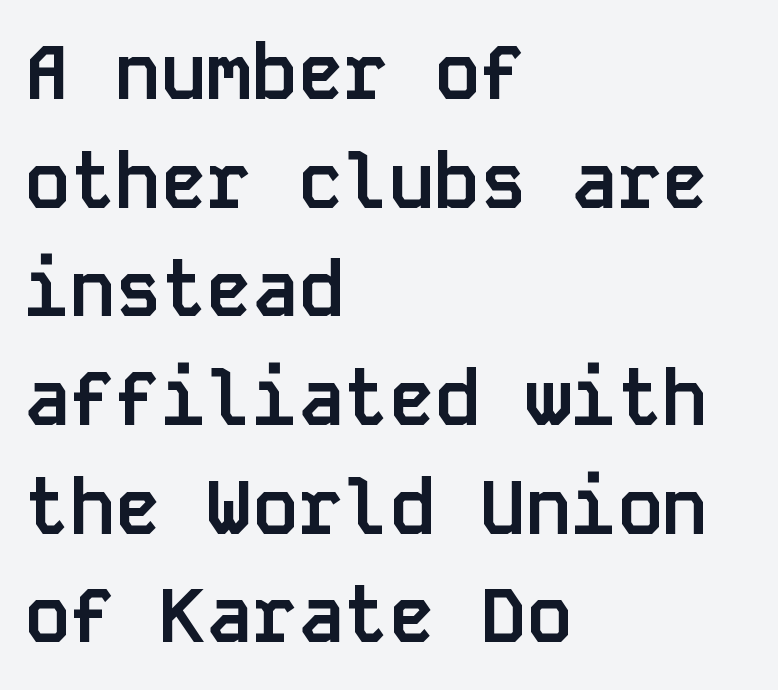
{"serif": "no", "italic": "no", "bold": "yes", "weight": "semibold", "width": "normal", "stroke_contrast": "low", "x_height": "large", "monospaced": "yes", "underline": "no", "align": "left", "line_spacing": "normal", "line_spacing_ratio": 1.43, "letter_spacing": "normal", "letter_spacing_em": 0.0, "glyph_px": 76}
